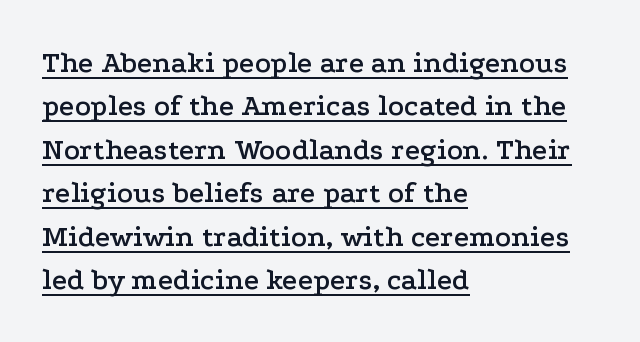
{"serif": "yes", "italic": "no", "width": "wide", "stroke_contrast": "low", "x_height": "medium", "monospaced": "no", "underline": "yes", "align": "left", "line_spacing": "normal", "line_spacing_ratio": 1.45, "letter_spacing": "normal", "letter_spacing_em": 0.0, "glyph_px": 30}
